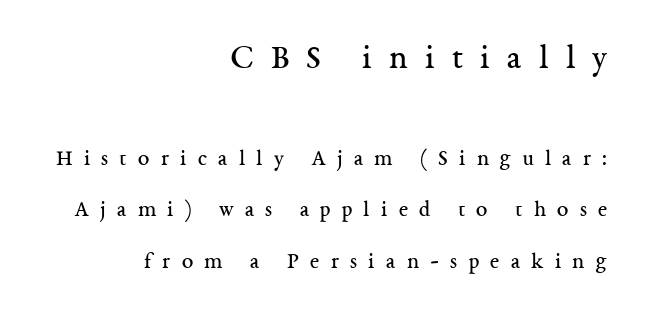
The image shows 35 px regular-weight serif type, upright; set right-aligned, loose line spacing (2.23x), unusually wide letter spacing (+0.49 em), not underlined; the first (top) block is 1.52x larger; medium stroke contrast and a medium x-height.
